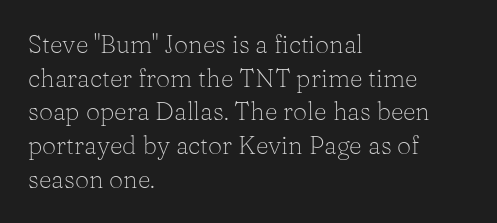
Q: Is the text bold? A: No.
Q: Is the text italic (slanted)? A: No, it is upright.
Q: Is the text underlined? A: No.
Q: How is the paragraph aligned? A: Left-aligned.
Q: Is the spacing between letters normal or unusually wide? A: Normal.
Q: Is the spacing between lines tight, normal or loose? A: Normal.
